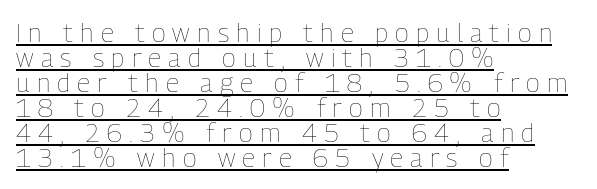
Reading down the block, your eye returns to a fixed left position each line. The font's upright variant was chosen for this text. Very little white space separates one row of letters from the next. The lettering is marked with a stroke running underneath it. Is the letter spacing exaggerated? Yes — the characters are pushed far apart.
